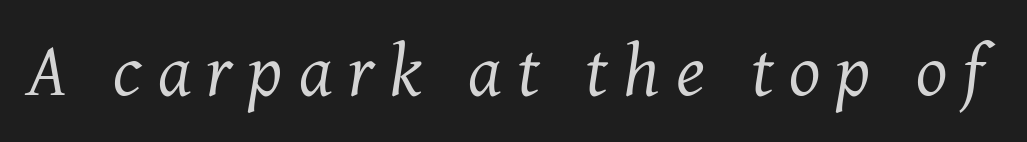
{"serif": "yes", "italic": "yes", "lean": "right", "slant_degrees": 7, "bold": "no", "weight": "regular", "width": "normal", "stroke_contrast": "medium", "x_height": "medium", "monospaced": "no", "underline": "no", "letter_spacing": "wide", "letter_spacing_em": 0.21, "glyph_px": 74}
